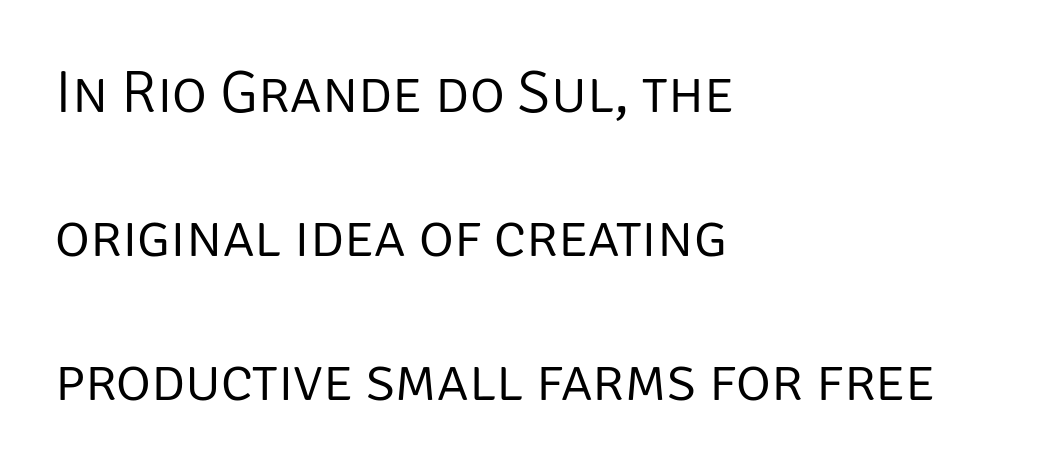
Nobody drew a line under any word here. This is roman type, the default non-slanted kind. A typesetter would call this leading open, well beyond the default. No feet cap the strokes, marking this as sans-serif type. The rendering anchors every line to the left-hand side.
